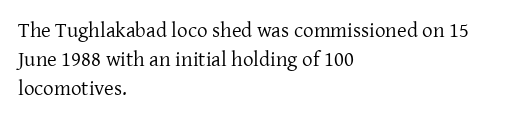
Q: Is the text bold? A: No.
Q: Is the text italic (slanted)? A: No, it is upright.
Q: Is the text underlined? A: No.
Q: How is the paragraph aligned? A: Left-aligned.
Q: Is the spacing between letters normal or unusually wide? A: Normal.
Q: Is the spacing between lines tight, normal or loose? A: Normal.
